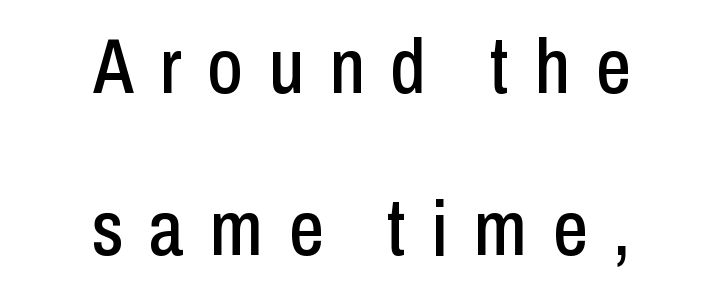
The image shows 77 px condensed sans-serif type, upright; set centered, loose line spacing (2.1x), unusually wide letter spacing (+0.34 em), not underlined; low stroke contrast and a medium x-height.
